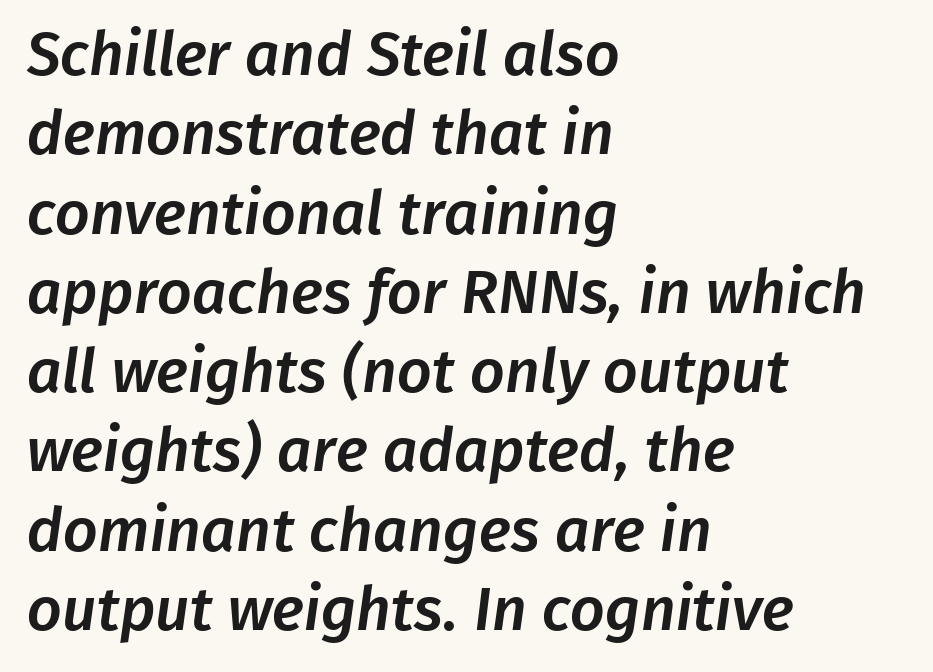
A clean baseline with only descenders dipping below it. How would I describe the line gaps? Plain and ordinary. Casual observation: everything's shoved over to the left. Letterform terminals end flat and unadorned throughout the passage.
